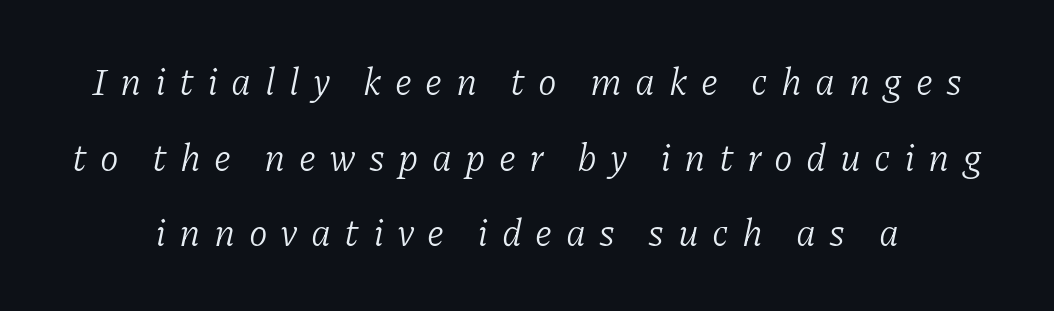
The image shows 38 px light serif type, italic (leaning right); set loose line spacing (1.99x), unusually wide letter spacing (+0.35 em), not underlined; low stroke contrast and a medium x-height.
